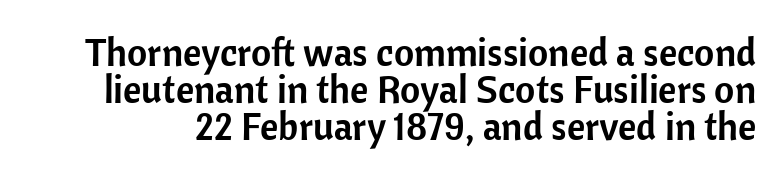
The image shows 39 px sans-serif type, upright; set tight line spacing (0.95x), normal letter spacing, not underlined; low stroke contrast and a medium x-height.
